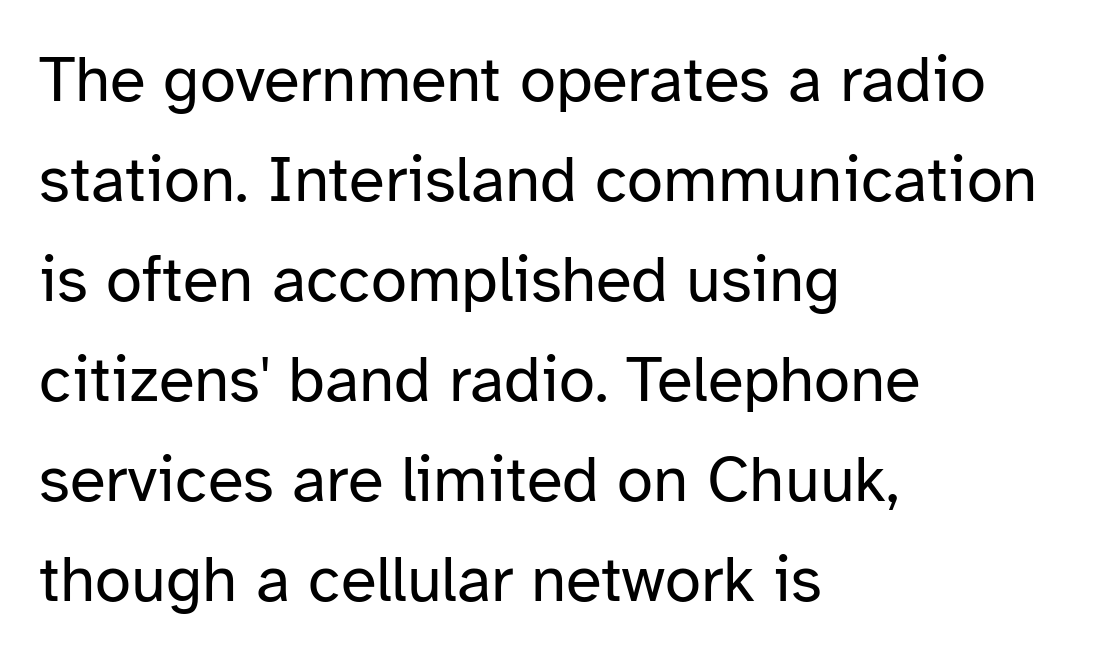
The gaps between neighbouring characters are ordinary and unremarkable. The text was rendered using a sans face with plain stroke endings. The passage shown is typed in a proportional face where columns would drift. The glyphs are unaccompanied by any horizontal stroke below them.
